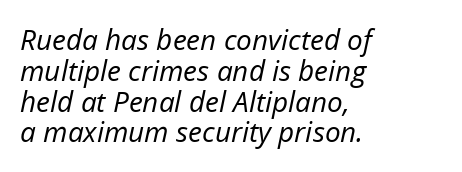
Q: Is the text bold? A: No.
Q: Is the text italic (slanted)? A: Yes, it leans right by about 12 degrees.
Q: Is the text underlined? A: No.
Q: How is the paragraph aligned? A: Left-aligned.
Q: Is the spacing between letters normal or unusually wide? A: Normal.
Q: Is the spacing between lines tight, normal or loose? A: Tight.
Q: Width (condensed, normal, or wide)? A: Normal.
Q: Stroke contrast? A: Low.
Q: x-height? A: Medium.
Q: Monospaced? A: No.
